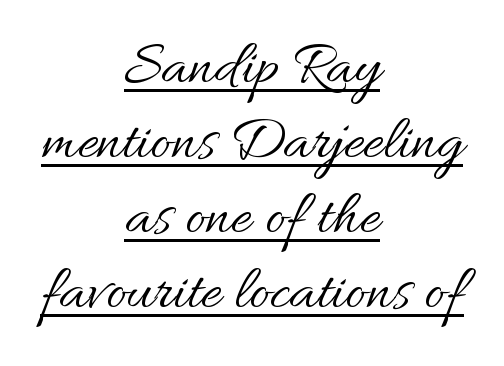
The image shows 62 px regular-weight type; set centered, line spacing 1.21x, normal letter spacing, underlined; medium stroke contrast and a small x-height.
